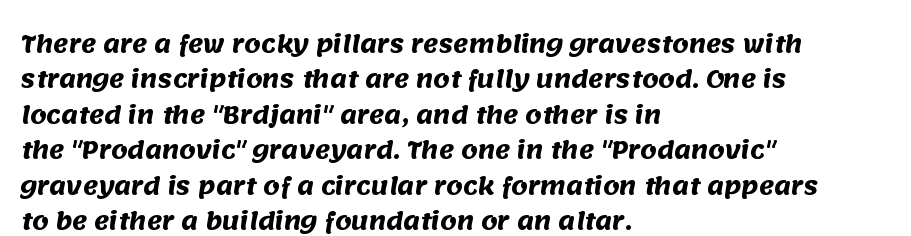
Short note: letters normally spaced. The passage shown is not underscored anywhere. You'd pick this weight for a headline — it's a proper bold. Regular leading.
